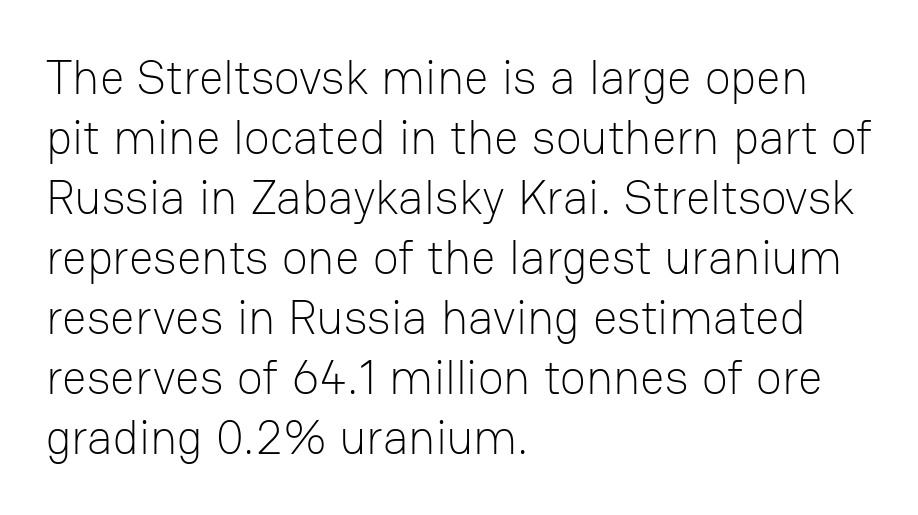
Q: Is the text bold? A: No.
Q: Is the text italic (slanted)? A: No, it is upright.
Q: Is the typeface a serif or a sans-serif typeface? A: Sans-serif.
Q: Is the text underlined? A: No.
Q: How is the paragraph aligned? A: Left-aligned.
Q: Is the spacing between letters normal or unusually wide? A: Normal.
Q: Is the spacing between lines tight, normal or loose? A: Normal.
Q: Width (condensed, normal, or wide)? A: Normal.
Q: Stroke contrast? A: Low.
Q: x-height? A: Medium.
Q: Monospaced? A: No.
